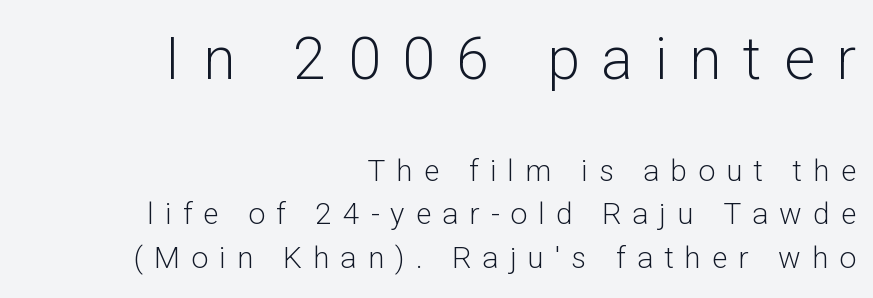
What kind of face is this? One without serifs — a sans. Stems and bowls with no extra thickness — not bold. Characters follow at a spacing far wider than the type designer built in. Horizontal bands of white between lines are of average thickness. Quick note: underline off.
